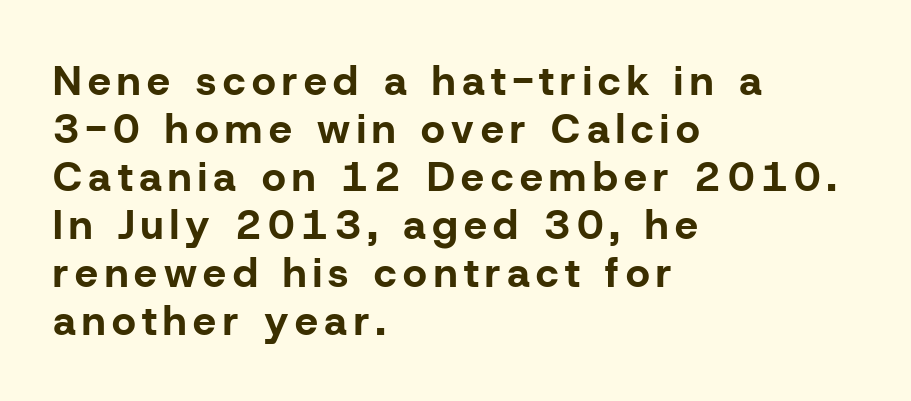
Underline: absent. These lines carry a lot of weight — the face is fully bold. The letters advance in unequal steps, a hallmark of proportional type. Designer's note — italics off, roman on. Leftover space on each line is placed entirely after the last word.
